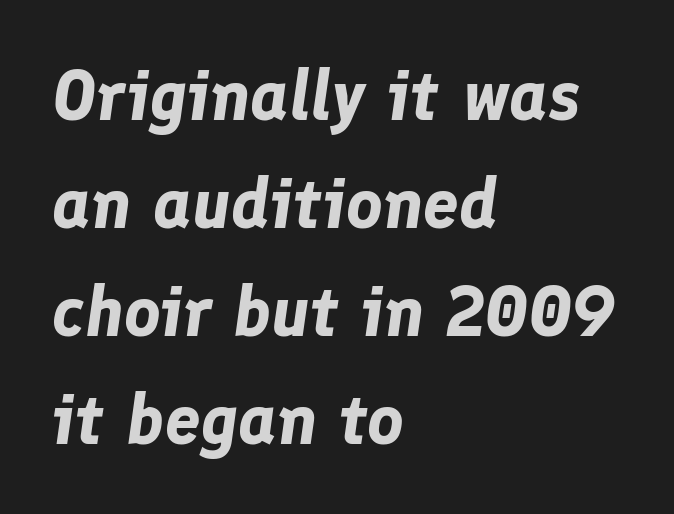
Q: Is the text bold? A: Yes.
Q: Is the text italic (slanted)? A: Yes, it leans right by about 8 degrees.
Q: Is the text underlined? A: No.
Q: How is the paragraph aligned? A: Left-aligned.
Q: Is the spacing between letters normal or unusually wide? A: Normal.
Q: Is the spacing between lines tight, normal or loose? A: Normal.
Q: Width (condensed, normal, or wide)? A: Normal.
Q: Stroke contrast? A: Low.
Q: x-height? A: Medium.
Q: Monospaced? A: No.
